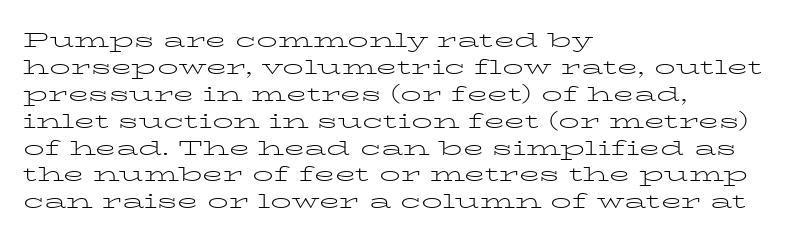
Q: Is the text bold? A: No.
Q: Is the text italic (slanted)? A: No, it is upright.
Q: Is the text underlined? A: No.
Q: How is the paragraph aligned? A: Left-aligned.
Q: Is the spacing between letters normal or unusually wide? A: Normal.
Q: Is the spacing between lines tight, normal or loose? A: Normal.
